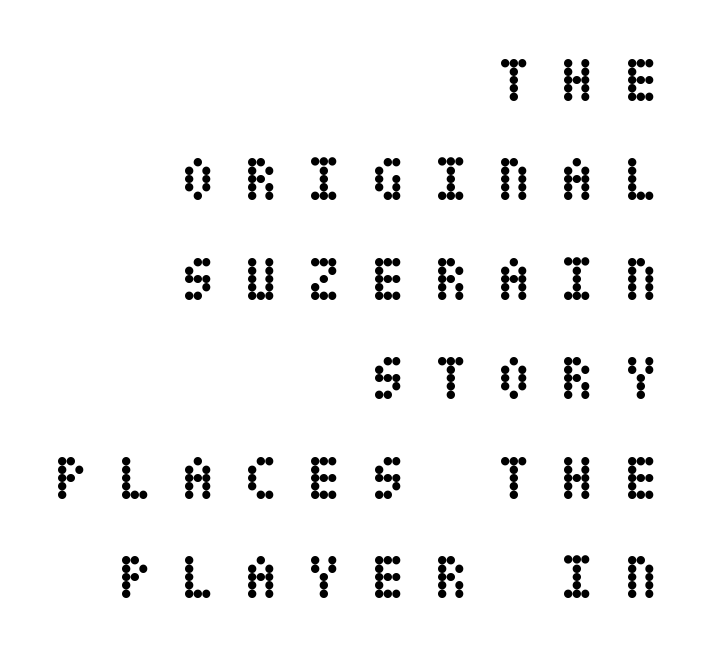
Q: Is the text bold? A: Yes.
Q: Is the text italic (slanted)? A: No, it is upright.
Q: Is the text underlined? A: No.
Q: How is the paragraph aligned? A: Right-aligned.
Q: Is the spacing between letters normal or unusually wide? A: Unusually wide.
Q: Is the spacing between lines tight, normal or loose? A: Normal.
Q: Width (condensed, normal, or wide)? A: Condensed.
Q: Stroke contrast? A: Low.
Q: x-height? A: Large.
